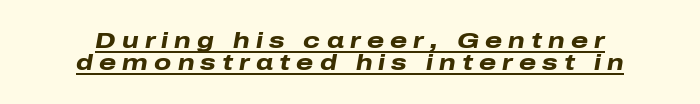
The letters are bold, with thick, heavy strokes. The rendering uses a small line-height, squeezing the rows. Compared with ordinary roman type, these characters are visibly tilted. This sample carries an underscore along the baseline area.
